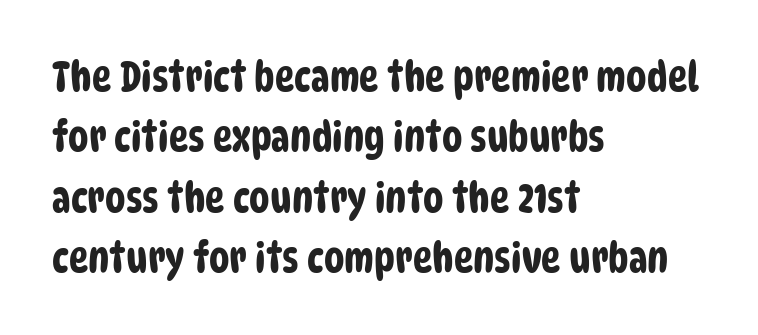
The image shows 41 px condensed sans-serif type; set left-aligned, normal line spacing (1.47x), normal letter spacing, not underlined; low stroke contrast and a large x-height.
